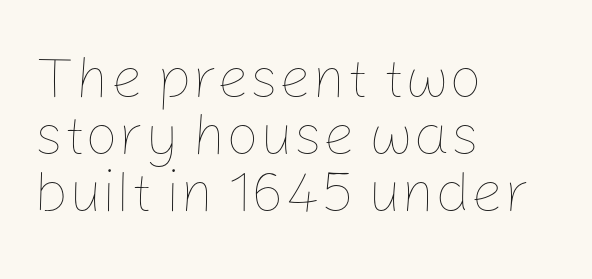
{"italic": "no", "bold": "no", "weight": "thin", "width": "normal", "stroke_contrast": "low", "x_height": "medium", "monospaced": "no", "underline": "no", "align": "left", "line_spacing": "tight", "line_spacing_ratio": 0.98, "letter_spacing": "normal", "letter_spacing_em": 0.0, "glyph_px": 58}
